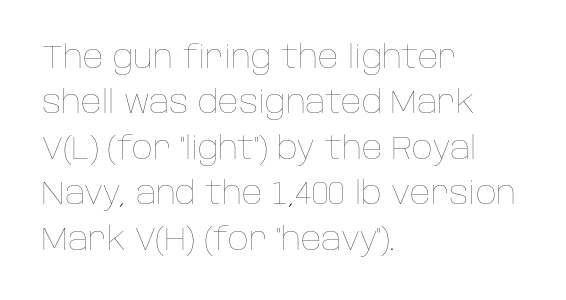
Q: Is the text bold? A: No.
Q: Is the text italic (slanted)? A: No, it is upright.
Q: Is the text underlined? A: No.
Q: How is the paragraph aligned? A: Left-aligned.
Q: Is the spacing between letters normal or unusually wide? A: Normal.
Q: Is the spacing between lines tight, normal or loose? A: Normal.
Q: Width (condensed, normal, or wide)? A: Normal.
Q: Stroke contrast? A: Low.
Q: x-height? A: Large.
Q: Monospaced? A: No.
